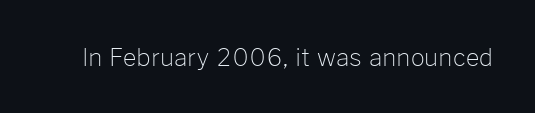
{"italic": "no", "bold": "no", "underline": "no", "letter_spacing": "normal", "letter_spacing_em": 0.0, "glyph_px": 24}
